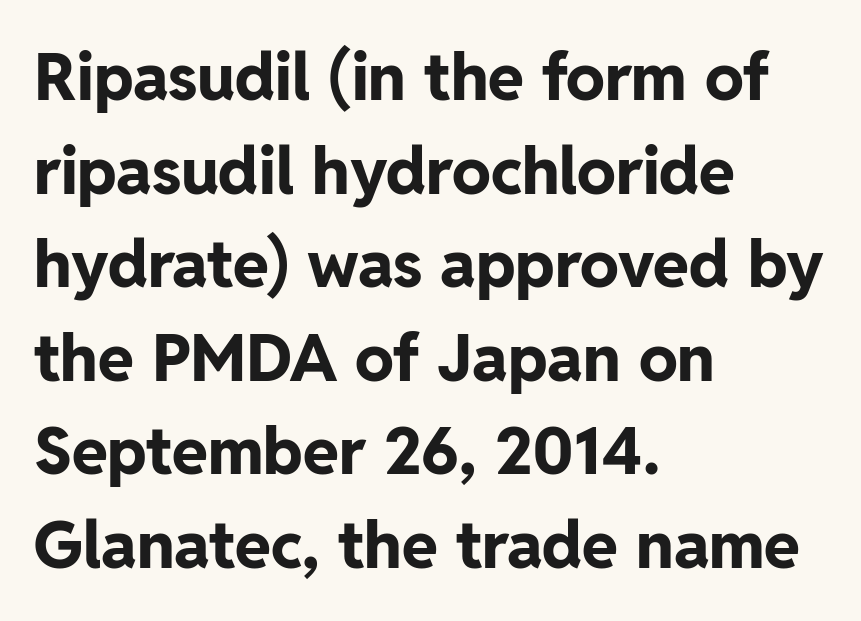
The image shows 65 px bold sans-serif type, upright; set left-aligned, normal line spacing (1.44x), normal letter spacing, not underlined; low stroke contrast and a medium x-height.
